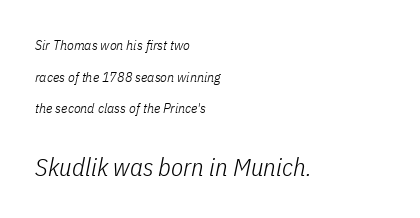
The image shows 25 px text type, italic (leaning right); set left-aligned, loose line spacing (2.26x), normal letter spacing, not underlined; the second (bottom) block is 1.79x larger.
